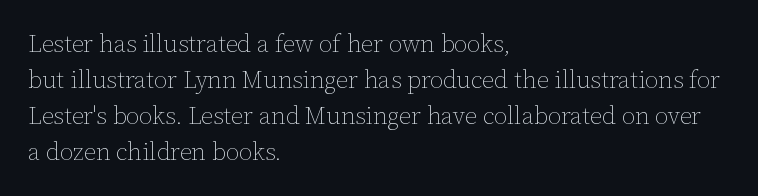
The image shows 24 px text type, upright; set left-aligned, normal line spacing (1.5x), normal letter spacing, not underlined.
